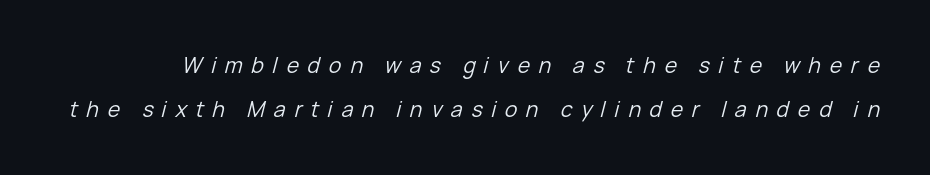
Q: Is the text bold? A: No.
Q: Is the text italic (slanted)? A: Yes, it leans right by about 15 degrees.
Q: Is the text underlined? A: No.
Q: Is the spacing between letters normal or unusually wide? A: Unusually wide.
Q: Is the spacing between lines tight, normal or loose? A: Loose.
